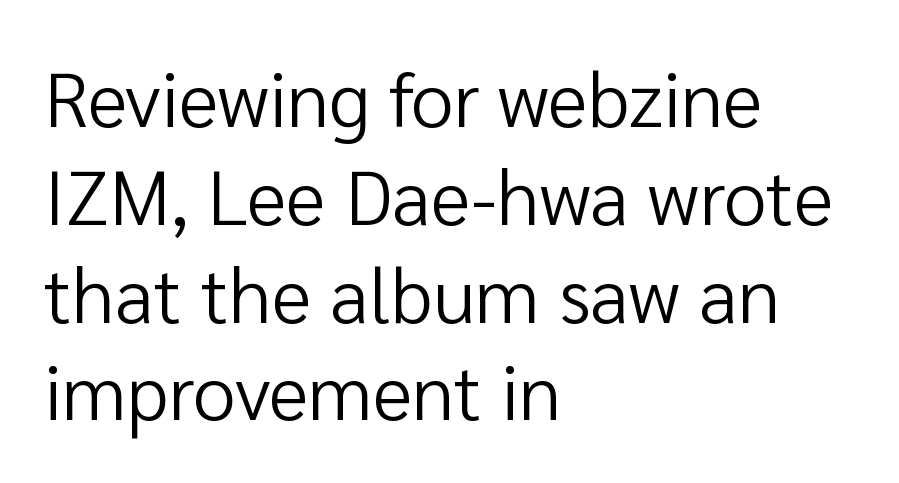
The space between consecutive lines is moderate. Quick note: not italic, upright. The font sits on the lighter half of the weight spectrum, regular included. Spacing verdict: proportional, widths tailored to each character. The glyphs in this specimen are sans serif.
